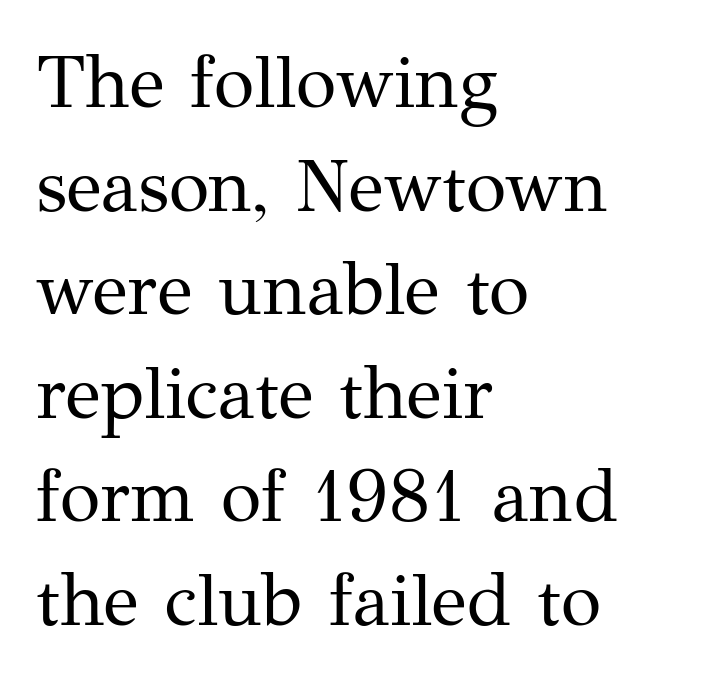
Q: Is the text bold? A: No.
Q: Is the text italic (slanted)? A: No, it is upright.
Q: Is the typeface a serif or a sans-serif typeface? A: Serif.
Q: Is the text underlined? A: No.
Q: How is the paragraph aligned? A: Left-aligned.
Q: Is the spacing between letters normal or unusually wide? A: Normal.
Q: Is the spacing between lines tight, normal or loose? A: Normal.
Q: Width (condensed, normal, or wide)? A: Normal.
Q: Stroke contrast? A: Medium.
Q: x-height? A: Medium.
Q: Monospaced? A: No.
